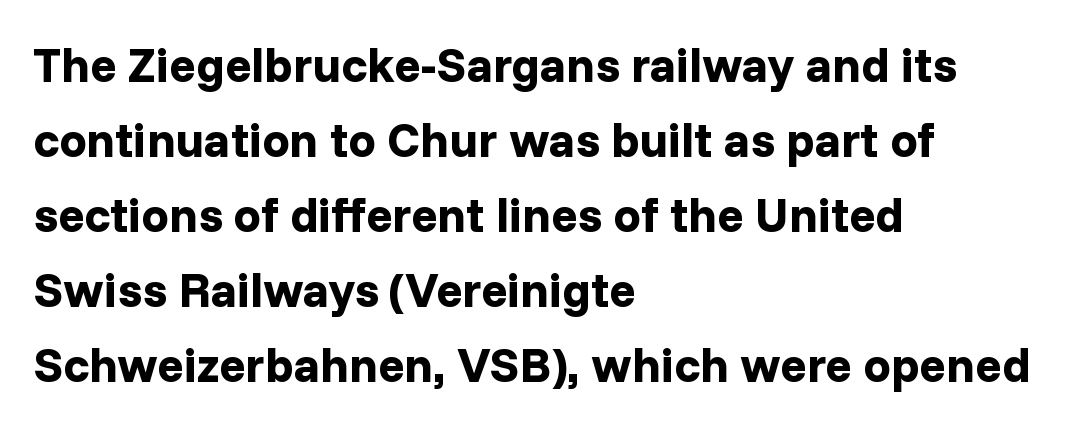
{"serif": "no", "italic": "no", "bold": "yes", "weight": "bold", "width": "normal", "stroke_contrast": "low", "x_height": "medium", "monospaced": "no", "underline": "no", "align": "left", "line_spacing": "normal", "line_spacing_ratio": 1.53, "letter_spacing": "normal", "letter_spacing_em": 0.0, "glyph_px": 49}
